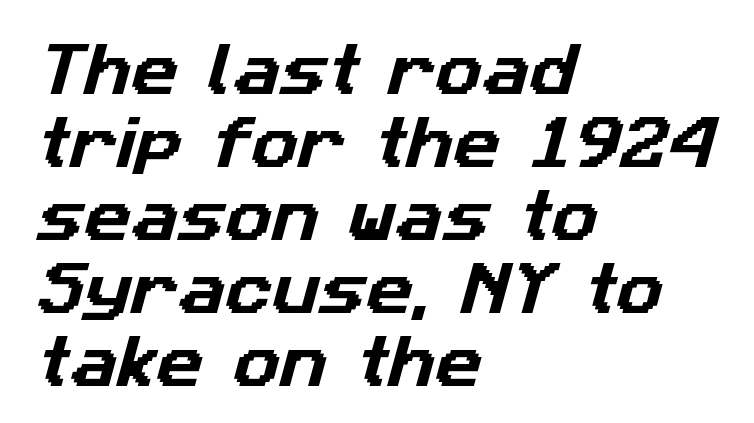
{"serif": "no", "width": "normal", "stroke_contrast": "low", "x_height": "medium", "monospaced": "no", "underline": "no", "align": "left", "line_spacing": "normal", "line_spacing_ratio": 1.26, "letter_spacing": "normal", "letter_spacing_em": 0.0, "glyph_px": 58}
